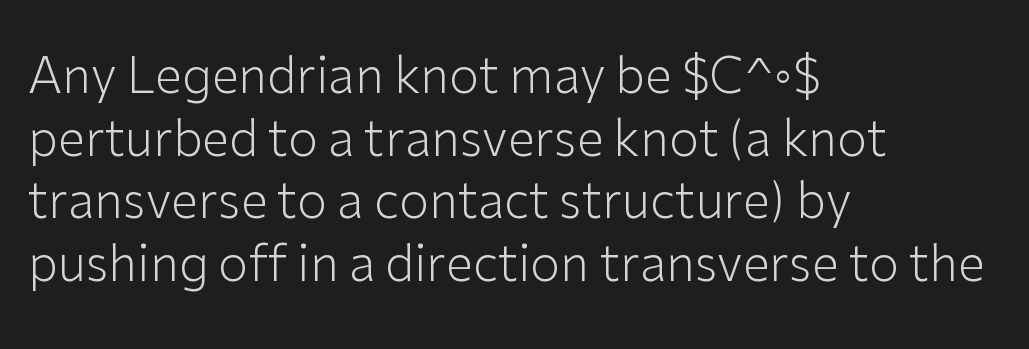
You could not count columns in this text — the font is proportionally spaced. The font's upright variant was chosen for this text. The rendering uses a moderate line-height, typical for paragraphs. Nope, no serifs anywhere on these letters. Horizontal alignment here is leftward, the default for most running prose. Nothing heavy about these letters — not bold at all.
